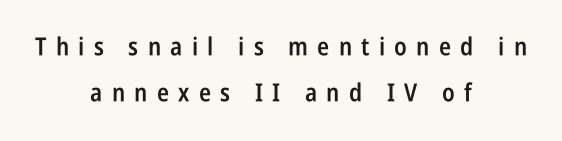
{"italic": "no", "bold": "semi", "underline": "no", "align": "center", "line_spacing_ratio": 1.84, "letter_spacing": "wide", "letter_spacing_em": 0.37, "glyph_px": 25}
